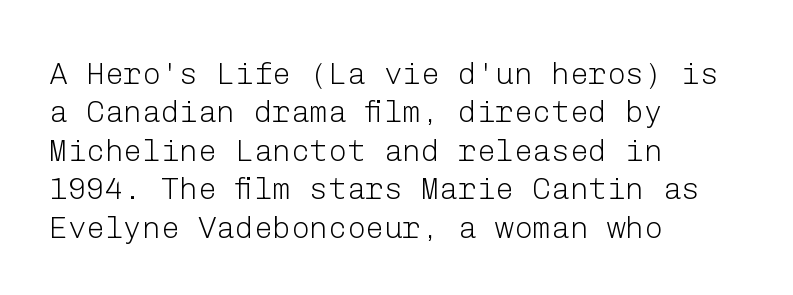
The image shows 31 px light sans-serif type, upright; set left-aligned, line spacing 1.24x, normal letter spacing, not underlined; low stroke contrast and a medium x-height.
